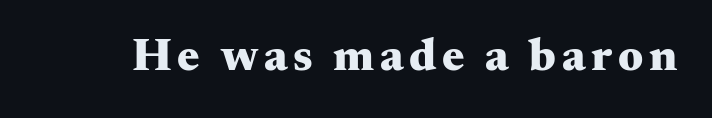
{"serif": "yes", "italic": "no", "bold": "yes", "weight": "heavy", "width": "wide", "stroke_contrast": "medium", "x_height": "small", "monospaced": "no", "underline": "no", "glyph_px": 47}
